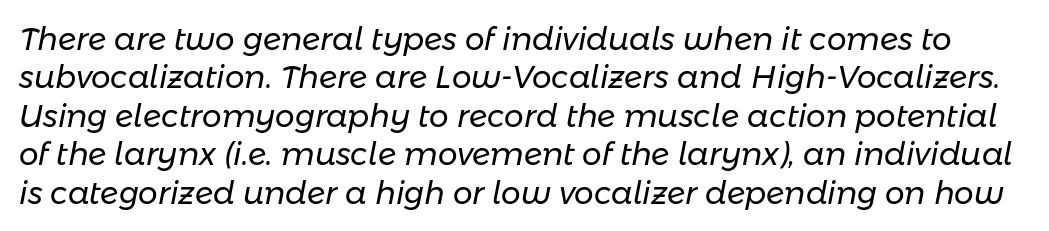
The letterforms sit shoulder to shoulder at normal distance. Compared with a typical body face, this is equally light or lighter still. Spacing verdict: proportional, widths tailored to each character. Tall strokes in this sample are angled rather than plumb. Nobody drew a line under any word here.
